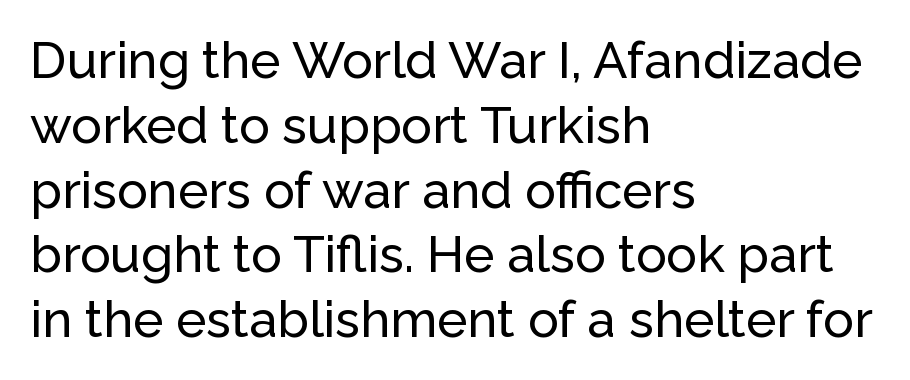
Q: Is the text italic (slanted)? A: No, it is upright.
Q: Is the typeface a serif or a sans-serif typeface? A: Sans-serif.
Q: Is the text underlined? A: No.
Q: How is the paragraph aligned? A: Left-aligned.
Q: Is the spacing between letters normal or unusually wide? A: Normal.
Q: Is the spacing between lines tight, normal or loose? A: Normal.
Q: Width (condensed, normal, or wide)? A: Normal.
Q: Stroke contrast? A: Low.
Q: x-height? A: Medium.
Q: Monospaced? A: No.
